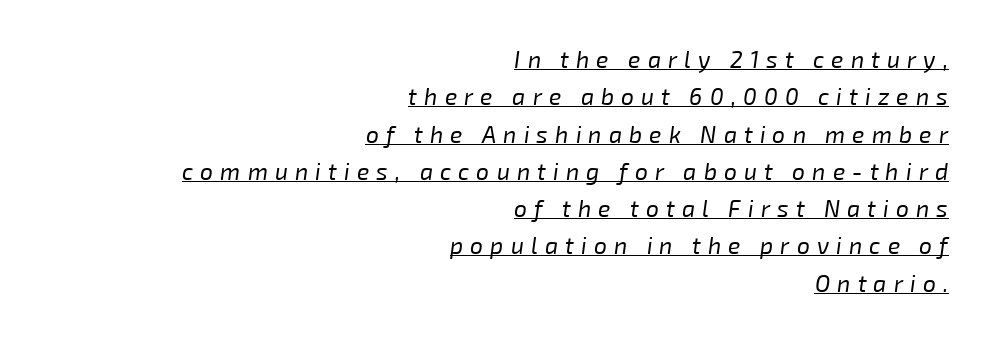
{"italic": "yes", "lean": "right", "slant_degrees": 8, "bold": "no", "underline": "yes", "align": "right", "line_spacing": "normal", "line_spacing_ratio": 1.62, "letter_spacing": "wide", "letter_spacing_em": 0.31, "glyph_px": 23}
